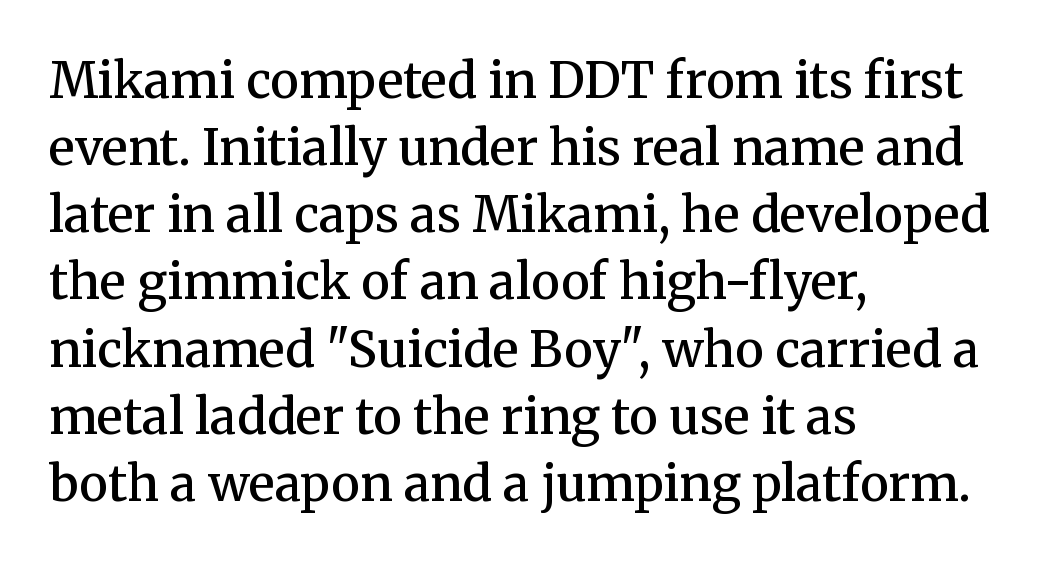
Q: Is the text bold? A: Semi-bold.
Q: Is the text italic (slanted)? A: No, it is upright.
Q: Is the typeface a serif or a sans-serif typeface? A: Serif.
Q: Is the text underlined? A: No.
Q: How is the paragraph aligned? A: Left-aligned.
Q: Is the spacing between letters normal or unusually wide? A: Normal.
Q: Is the spacing between lines tight, normal or loose? A: Normal.
Q: Width (condensed, normal, or wide)? A: Normal.
Q: Stroke contrast? A: Medium.
Q: x-height? A: Medium.
Q: Monospaced? A: No.
